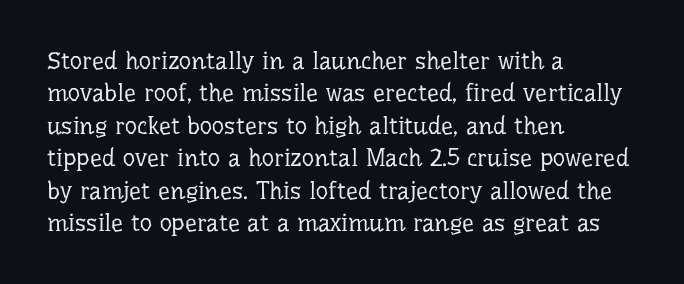
The image shows 24 px text type, upright; set left-aligned, normal line spacing (1.35x), normal letter spacing, not underlined.
